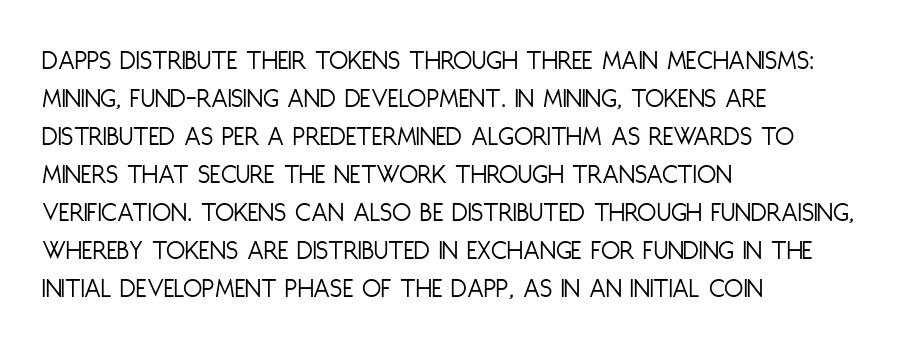
Q: Is the text bold? A: No.
Q: Is the text italic (slanted)? A: No, it is upright.
Q: Is the typeface a serif or a sans-serif typeface? A: Sans-serif.
Q: Is the text underlined? A: No.
Q: How is the paragraph aligned? A: Left-aligned.
Q: Is the spacing between letters normal or unusually wide? A: Normal.
Q: Is the spacing between lines tight, normal or loose? A: Normal.
Q: Width (condensed, normal, or wide)? A: Condensed.
Q: Stroke contrast? A: Low.
Q: x-height? A: Large.
Q: Monospaced? A: No.
